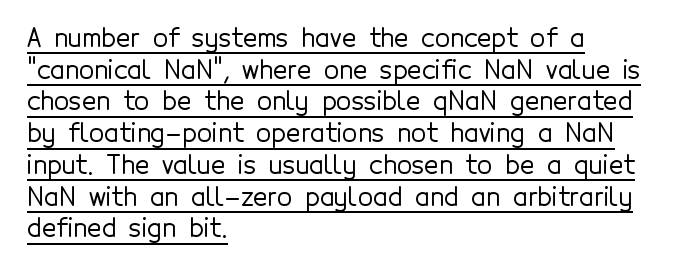
The image shows 25 px text type, upright; set left-aligned, normal line spacing (1.27x), normal letter spacing, underlined.
